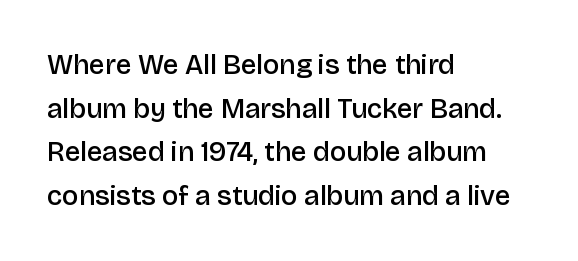
The image shows 28 px semibold sans-serif type, upright; set left-aligned, normal line spacing (1.56x), normal letter spacing, not underlined; low stroke contrast and a large x-height.
